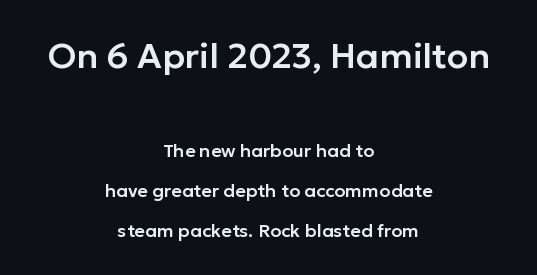
The passage shown stacks its lines with a broad gap. Type style note: lacks serifs. The glyphs are unaccompanied by any horizontal stroke below them. This rendering uses center alignment, leaving both contours irregular but symmetric.
